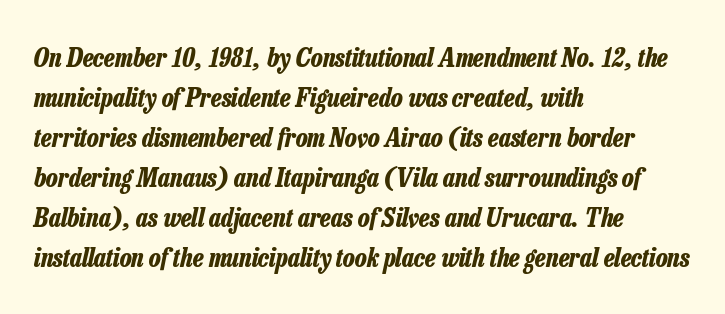
Q: Is the text bold? A: Yes.
Q: Is the text italic (slanted)? A: Yes, it leans right by about 13 degrees.
Q: Is the text underlined? A: No.
Q: How is the paragraph aligned? A: Left-aligned.
Q: Is the spacing between letters normal or unusually wide? A: Normal.
Q: Is the spacing between lines tight, normal or loose? A: Normal.
